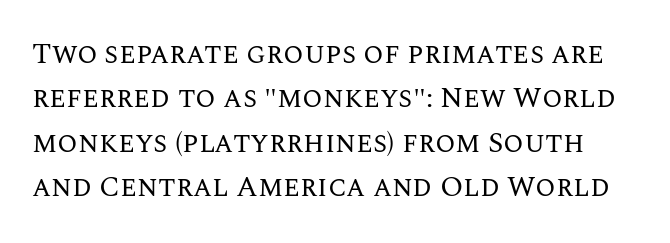
Q: Is the text bold? A: No.
Q: Is the text italic (slanted)? A: No, it is upright.
Q: Is the text underlined? A: No.
Q: Is the spacing between letters normal or unusually wide? A: Normal.
Q: Is the spacing between lines tight, normal or loose? A: Normal.
Q: Width (condensed, normal, or wide)? A: Normal.
Q: Stroke contrast? A: Medium.
Q: x-height? A: Large.
Q: Monospaced? A: No.
